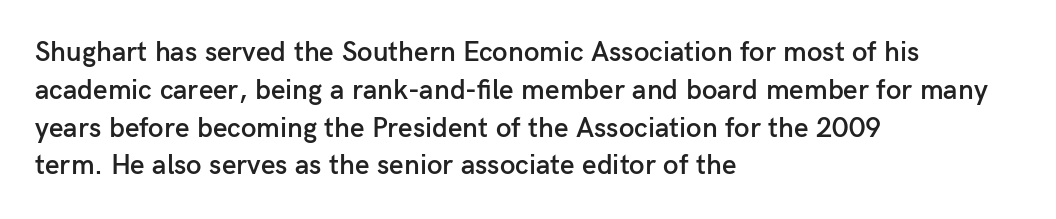
Q: Is the text bold? A: Semi-bold.
Q: Is the text italic (slanted)? A: No, it is upright.
Q: Is the typeface a serif or a sans-serif typeface? A: Sans-serif.
Q: Is the text underlined? A: No.
Q: How is the paragraph aligned? A: Left-aligned.
Q: Is the spacing between letters normal or unusually wide? A: Normal.
Q: Is the spacing between lines tight, normal or loose? A: Normal.
Q: Width (condensed, normal, or wide)? A: Normal.
Q: Stroke contrast? A: Low.
Q: x-height? A: Medium.
Q: Monospaced? A: No.
